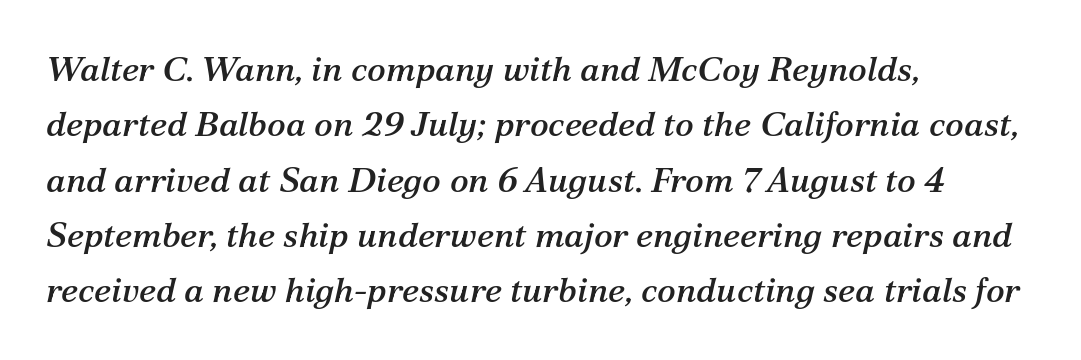
The image shows 35 px serif type, italic (leaning right); set left-aligned, normal line spacing (1.58x), normal letter spacing, not underlined; medium stroke contrast and a medium x-height.
